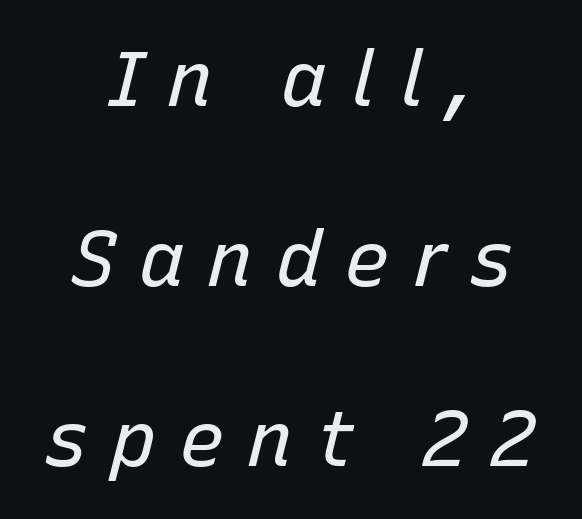
The font is comparable to plain body text, perhaps lighter. Compared with typical paragraphs, the rows here are farther apart. The passage shown is typed in a proportional face where columns would drift. There is plenty of visible air inserted between adjacent glyphs.
